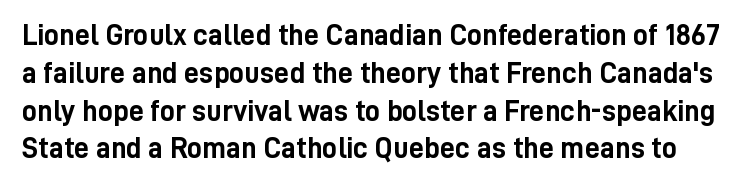
{"serif": "no", "italic": "no", "bold": "yes", "weight": "semibold", "width": "condensed", "stroke_contrast": "low", "x_height": "medium", "monospaced": "no", "underline": "no", "line_spacing": "normal", "line_spacing_ratio": 1.26, "letter_spacing": "normal", "letter_spacing_em": 0.0, "glyph_px": 30}
